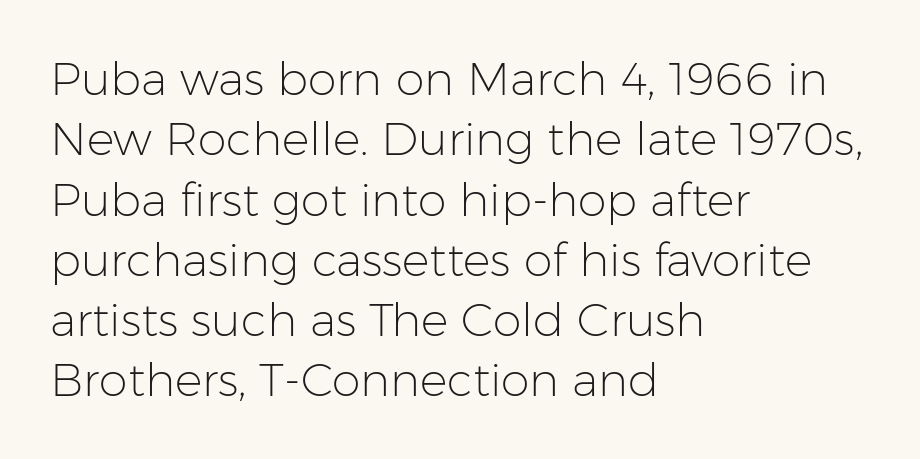
{"serif": "no", "italic": "no", "bold": "no", "weight": "light", "width": "normal", "stroke_contrast": "low", "x_height": "medium", "monospaced": "no", "underline": "no", "align": "left", "line_spacing": "normal", "line_spacing_ratio": 1.31, "letter_spacing": "normal", "letter_spacing_em": 0.0, "glyph_px": 46}
